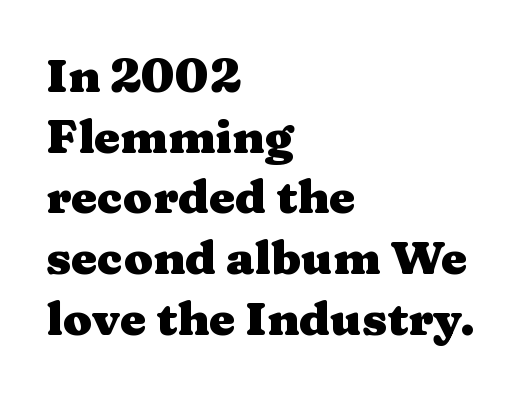
Q: Is the text bold? A: Yes.
Q: Is the text italic (slanted)? A: No, it is upright.
Q: Is the typeface a serif or a sans-serif typeface? A: Serif.
Q: Is the text underlined? A: No.
Q: How is the paragraph aligned? A: Left-aligned.
Q: Is the spacing between letters normal or unusually wide? A: Normal.
Q: Is the spacing between lines tight, normal or loose? A: Normal.
Q: Width (condensed, normal, or wide)? A: Wide.
Q: Stroke contrast? A: Medium.
Q: x-height? A: Medium.
Q: Monospaced? A: No.
